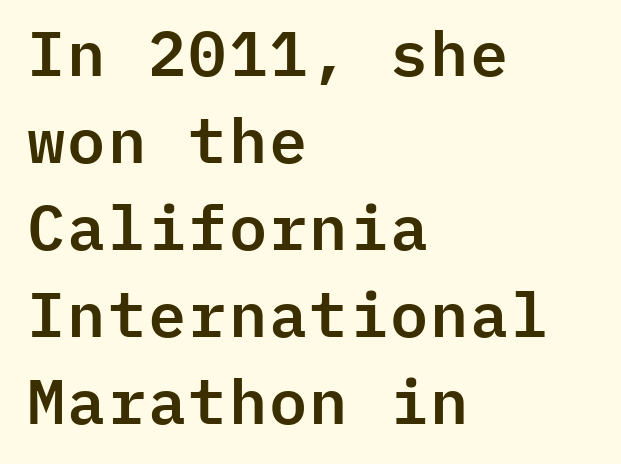
Q: Is the text italic (slanted)? A: No, it is upright.
Q: Is the typeface a serif or a sans-serif typeface? A: Sans-serif.
Q: Is the text underlined? A: No.
Q: How is the paragraph aligned? A: Left-aligned.
Q: Is the spacing between letters normal or unusually wide? A: Normal.
Q: Is the spacing between lines tight, normal or loose? A: Normal.
Q: Width (condensed, normal, or wide)? A: Normal.
Q: Stroke contrast? A: Low.
Q: x-height? A: Medium.
Q: Monospaced? A: Yes.
